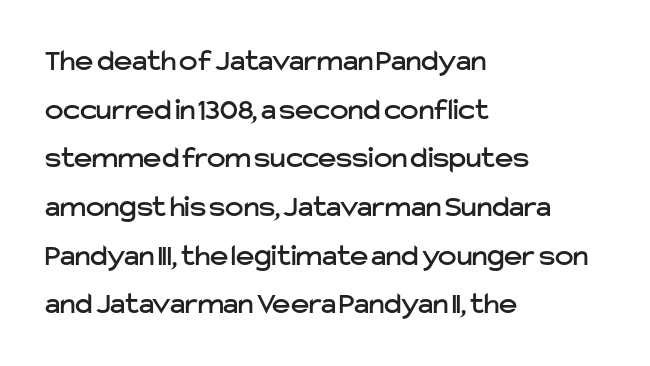
Q: Is the text italic (slanted)? A: No, it is upright.
Q: Is the typeface a serif or a sans-serif typeface? A: Sans-serif.
Q: Is the text underlined? A: No.
Q: How is the paragraph aligned? A: Left-aligned.
Q: Is the spacing between letters normal or unusually wide? A: Normal.
Q: Is the spacing between lines tight, normal or loose? A: Normal.
Q: Width (condensed, normal, or wide)? A: Normal.
Q: Stroke contrast? A: Low.
Q: x-height? A: Medium.
Q: Monospaced? A: No.
